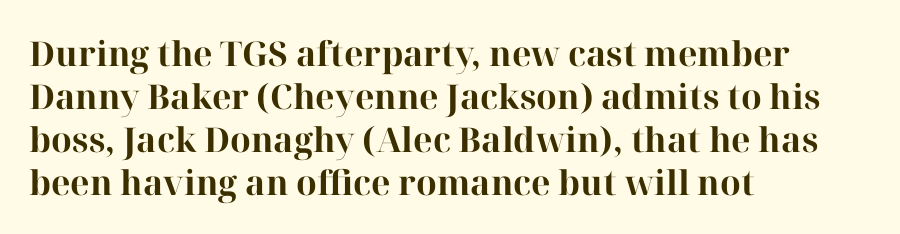
Q: Is the text bold? A: Yes.
Q: Is the text italic (slanted)? A: No, it is upright.
Q: Is the typeface a serif or a sans-serif typeface? A: Serif.
Q: Is the text underlined? A: No.
Q: How is the paragraph aligned? A: Left-aligned.
Q: Is the spacing between letters normal or unusually wide? A: Normal.
Q: Is the spacing between lines tight, normal or loose? A: Normal.
Q: Width (condensed, normal, or wide)? A: Normal.
Q: Stroke contrast? A: High.
Q: x-height? A: Medium.
Q: Monospaced? A: No.
